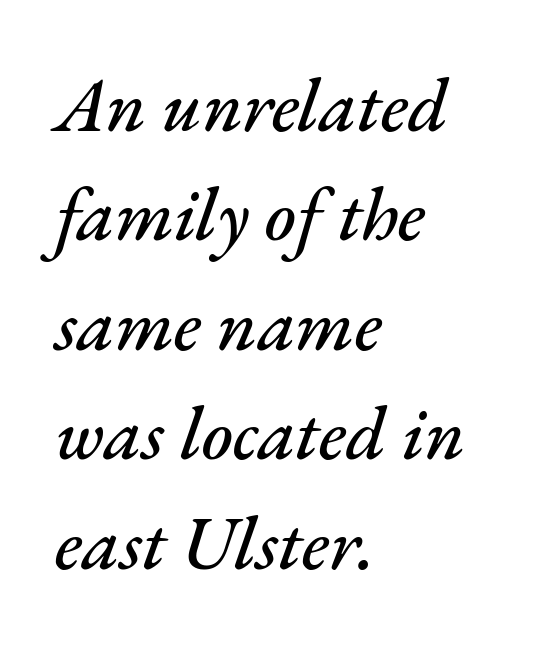
The image shows 75 px text type, italic (leaning right); set left-aligned, normal line spacing (1.46x), normal letter spacing, not underlined; medium stroke contrast and a small x-height.
